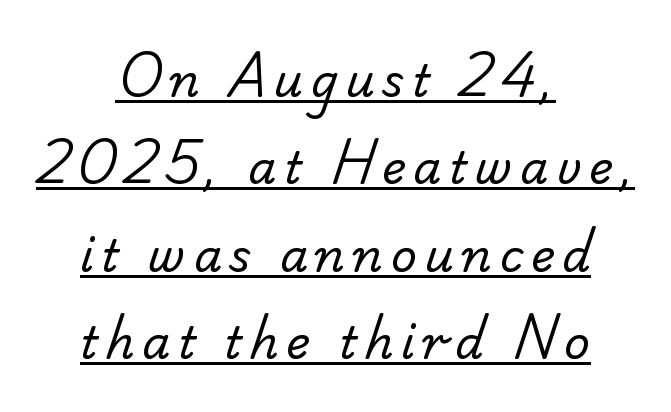
{"serif": "no", "bold": "no", "weight": "regular", "width": "normal", "stroke_contrast": "low", "x_height": "small", "monospaced": "no", "underline": "yes", "align": "center", "line_spacing": "loose", "line_spacing_ratio": 1.94, "glyph_px": 45}
